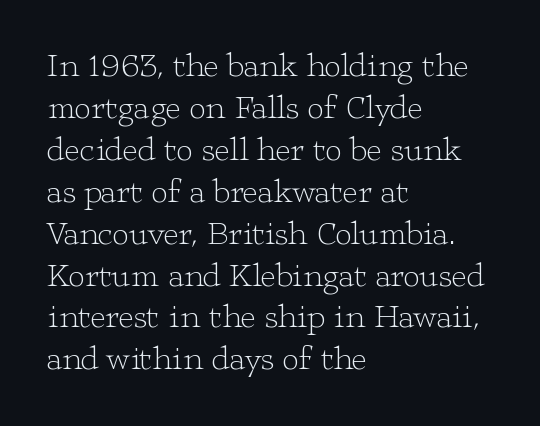
The image shows 33 px light, wide serif type, upright; set left-aligned, normal line spacing (1.27x), normal letter spacing, not underlined; low stroke contrast and a medium x-height.
